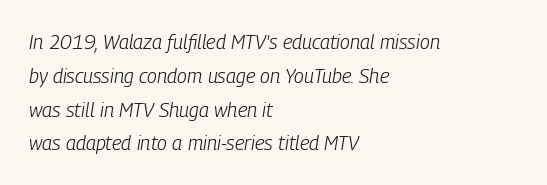
Q: Is the text bold? A: No.
Q: Is the text italic (slanted)? A: Yes, it leans right by about 9 degrees.
Q: Is the text underlined? A: No.
Q: How is the paragraph aligned? A: Left-aligned.
Q: Is the spacing between letters normal or unusually wide? A: Normal.
Q: Is the spacing between lines tight, normal or loose? A: Normal.
